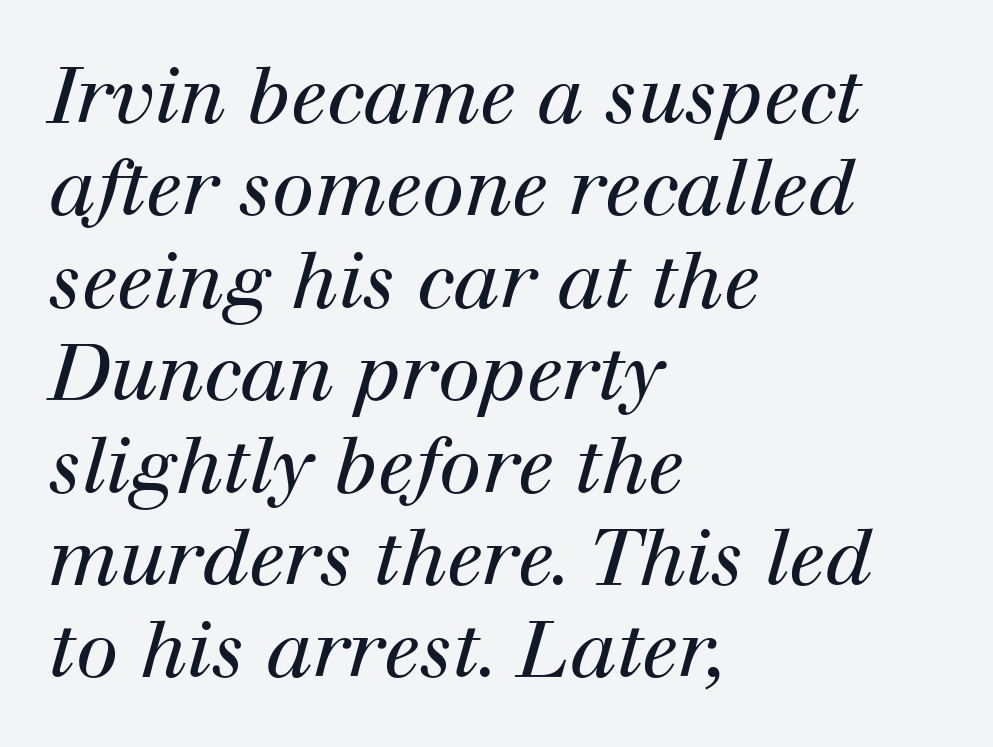
The image shows 77 px regular-weight serif type, italic (leaning right); set left-aligned, line spacing 1.2x, normal letter spacing, not underlined; high stroke contrast and a medium x-height.
